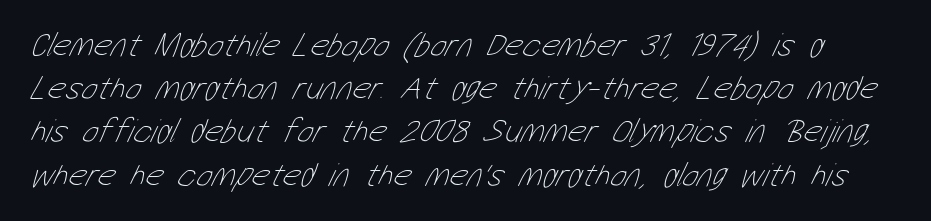
Q: Is the text bold? A: No.
Q: Is the text underlined? A: No.
Q: Is the spacing between letters normal or unusually wide? A: Normal.
Q: Is the spacing between lines tight, normal or loose? A: Normal.
Q: Width (condensed, normal, or wide)? A: Condensed.
Q: Stroke contrast? A: Low.
Q: x-height? A: Medium.
Q: Monospaced? A: No.
